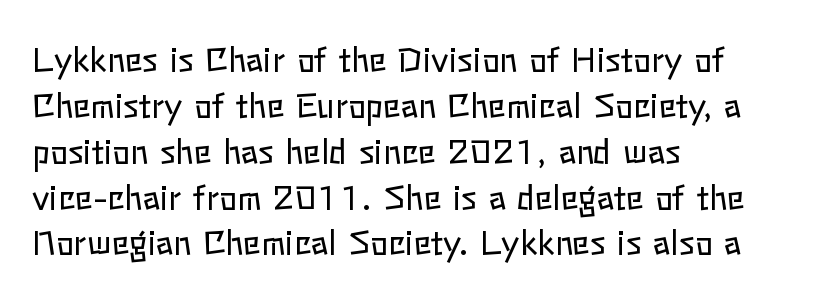
The typeface has the unassuming heft of standard copy or less. Evenly set lines give the paragraph a standard silhouette. Decoration check: the copy has no underline. Each line starts at the same left margin while the right side varies.
